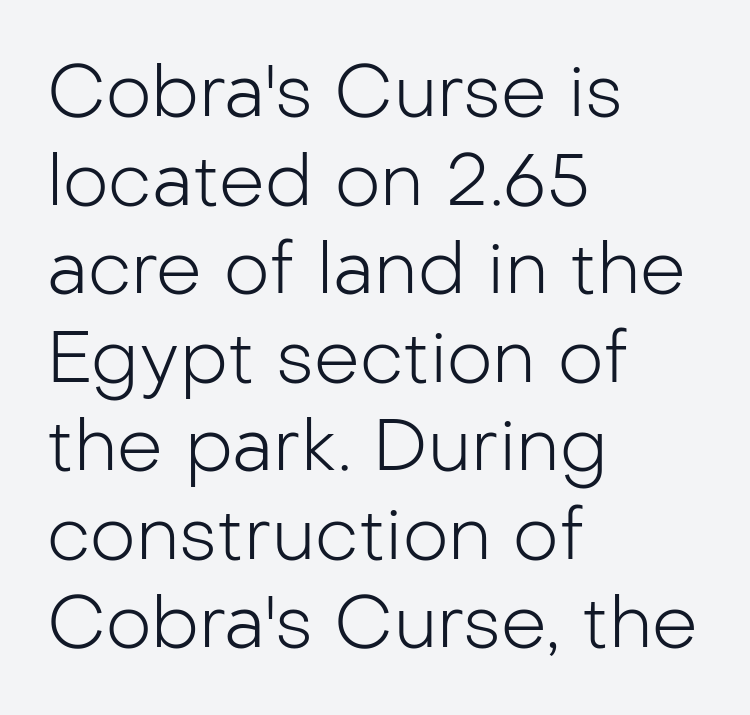
Q: Is the text bold? A: No.
Q: Is the text italic (slanted)? A: No, it is upright.
Q: Is the typeface a serif or a sans-serif typeface? A: Sans-serif.
Q: Is the text underlined? A: No.
Q: How is the paragraph aligned? A: Left-aligned.
Q: Is the spacing between letters normal or unusually wide? A: Normal.
Q: Width (condensed, normal, or wide)? A: Normal.
Q: Stroke contrast? A: Low.
Q: x-height? A: Medium.
Q: Monospaced? A: No.
